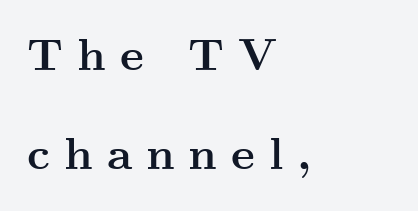
Q: Is the text bold? A: Yes.
Q: Is the text italic (slanted)? A: No, it is upright.
Q: Is the typeface a serif or a sans-serif typeface? A: Serif.
Q: Is the text underlined? A: No.
Q: How is the paragraph aligned? A: Left-aligned.
Q: Is the spacing between letters normal or unusually wide? A: Unusually wide.
Q: Is the spacing between lines tight, normal or loose? A: Loose.
Q: Width (condensed, normal, or wide)? A: Wide.
Q: Stroke contrast? A: Medium.
Q: x-height? A: Small.
Q: Monospaced? A: No.
